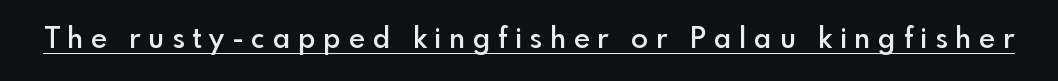
The image shows 28 px semibold sans-serif type, upright; set unusually wide letter spacing (+0.28 em), underlined; a small x-height.
